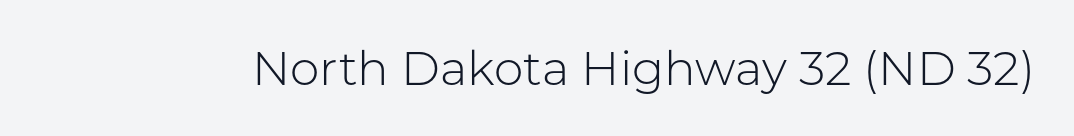
Q: Is the text bold? A: No.
Q: Is the text italic (slanted)? A: No, it is upright.
Q: Is the typeface a serif or a sans-serif typeface? A: Sans-serif.
Q: Is the text underlined? A: No.
Q: Is the spacing between letters normal or unusually wide? A: Normal.
Q: Width (condensed, normal, or wide)? A: Normal.
Q: Stroke contrast? A: Low.
Q: x-height? A: Medium.
Q: Monospaced? A: No.
